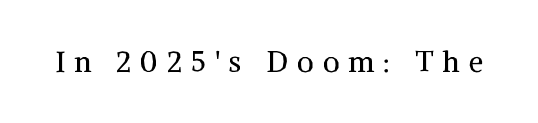
Old-style or modern, the face here clearly has serifs. Compared with a typical body face, this is equally light or lighter still. The rendering inserts visible extra space after every character. Each letter keeps its own natural width here, so spacing adapts to shape. Decoration check: the copy has no underline. The axis of the letterforms is exactly vertical.
